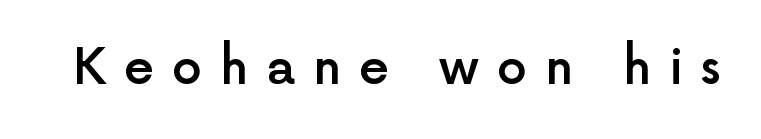
{"serif": "no", "italic": "no", "bold": "semi", "weight": "semibold", "width": "normal", "x_height": "medium", "monospaced": "no", "underline": "no", "letter_spacing": "wide", "letter_spacing_em": 0.37, "glyph_px": 48}
